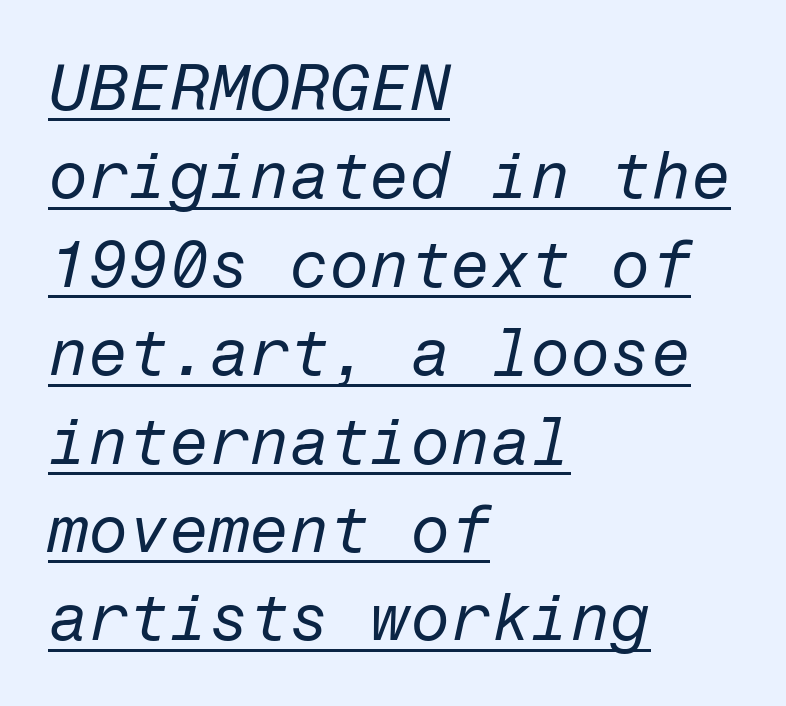
The image shows 65 px regular-weight type, italic (leaning right); set left-aligned, normal line spacing (1.36x), normal letter spacing, underlined; low stroke contrast and a medium x-height.
